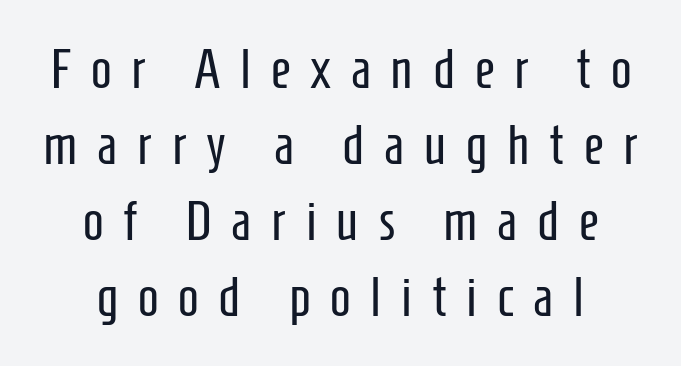
Q: Is the text bold? A: No.
Q: Is the text italic (slanted)? A: No, it is upright.
Q: Is the typeface a serif or a sans-serif typeface? A: Sans-serif.
Q: Is the text underlined? A: No.
Q: Is the spacing between letters normal or unusually wide? A: Unusually wide.
Q: Is the spacing between lines tight, normal or loose? A: Normal.
Q: Width (condensed, normal, or wide)? A: Condensed.
Q: Stroke contrast? A: Low.
Q: x-height? A: Medium.
Q: Monospaced? A: No.
